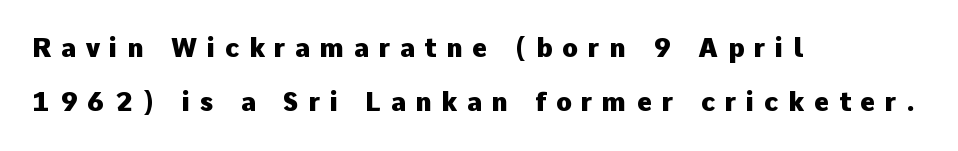
Q: Is the text bold? A: Yes.
Q: Is the text italic (slanted)? A: No, it is upright.
Q: Is the text underlined? A: No.
Q: How is the paragraph aligned? A: Left-aligned.
Q: Is the spacing between letters normal or unusually wide? A: Unusually wide.
Q: Is the spacing between lines tight, normal or loose? A: Loose.
